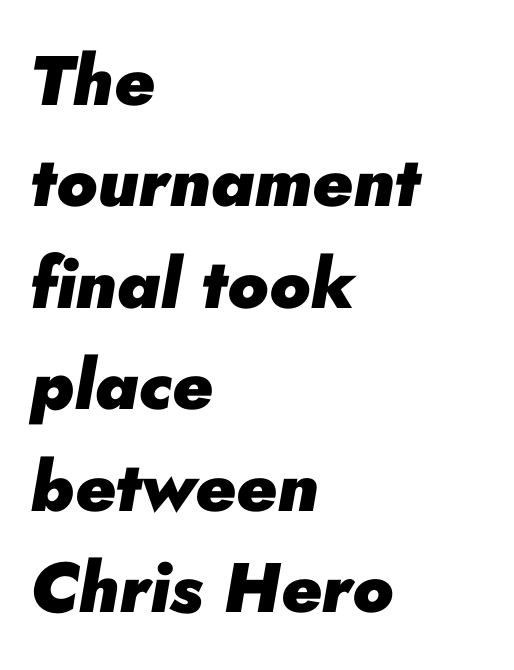
Varying glyph widths throughout — classic text-font behaviour. When letters slant like this, we call the style italic. You could call the tracking neutral — neither tight nor loose. Weight check: bold — yes, fully. The space between consecutive lines is moderate. Check under the words: just untouched page.
